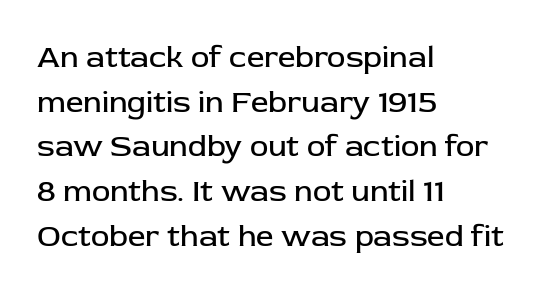
{"serif": "no", "italic": "no", "bold": "no", "weight": "regular", "width": "normal", "stroke_contrast": "low", "x_height": "medium", "monospaced": "no", "underline": "no", "align": "left", "line_spacing": "normal", "line_spacing_ratio": 1.44, "letter_spacing": "normal", "letter_spacing_em": 0.0, "glyph_px": 31}
